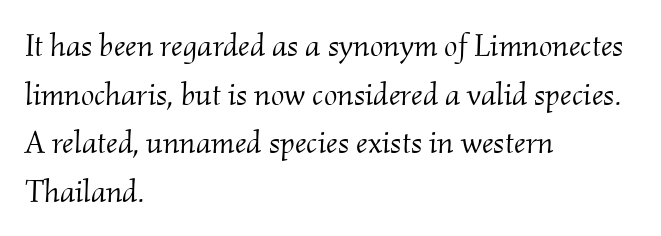
Q: Is the text bold? A: No.
Q: Is the text italic (slanted)? A: Yes, it leans right by about 2 degrees.
Q: Is the typeface a serif or a sans-serif typeface? A: Serif.
Q: Is the text underlined? A: No.
Q: How is the paragraph aligned? A: Left-aligned.
Q: Is the spacing between letters normal or unusually wide? A: Normal.
Q: Is the spacing between lines tight, normal or loose? A: Normal.
Q: Width (condensed, normal, or wide)? A: Normal.
Q: Stroke contrast? A: Medium.
Q: x-height? A: Small.
Q: Monospaced? A: No.
